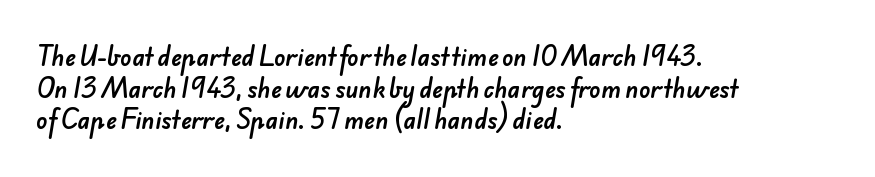
Q: Is the text underlined? A: No.
Q: How is the paragraph aligned? A: Left-aligned.
Q: Is the spacing between letters normal or unusually wide? A: Normal.
Q: Is the spacing between lines tight, normal or loose? A: Normal.
